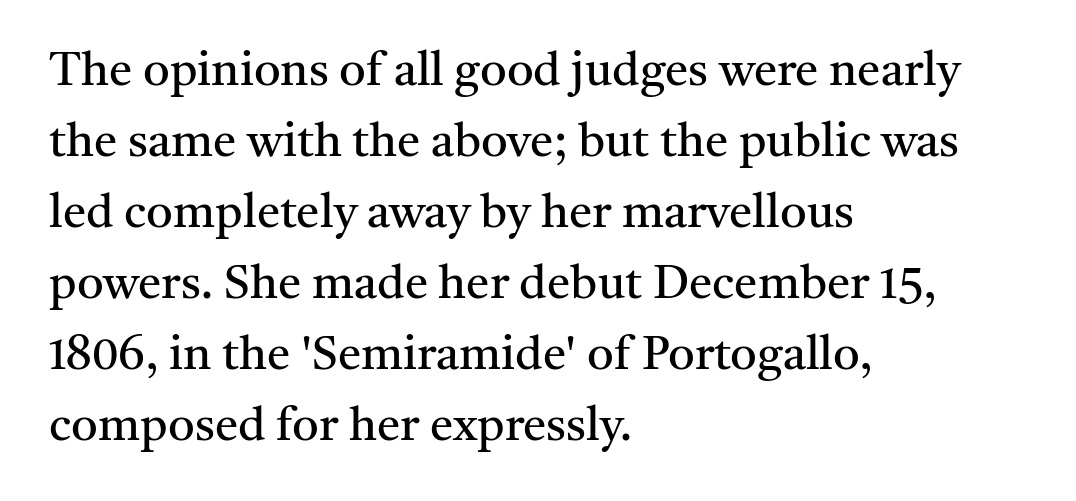
{"serif": "yes", "italic": "no", "bold": "no", "weight": "regular", "width": "normal", "stroke_contrast": "medium", "x_height": "medium", "monospaced": "no", "underline": "no", "align": "left", "line_spacing": "normal", "line_spacing_ratio": 1.51, "letter_spacing": "normal", "letter_spacing_em": 0.0, "glyph_px": 47}
